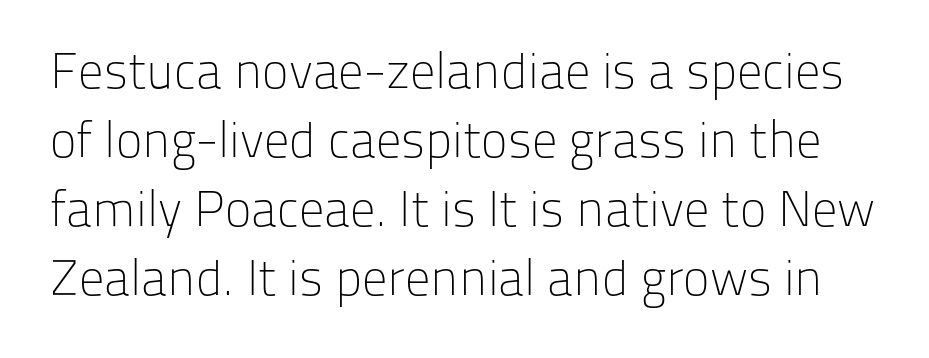
The image shows 50 px light sans-serif type, upright; set normal line spacing (1.38x), normal letter spacing, not underlined; low stroke contrast and a medium x-height.
